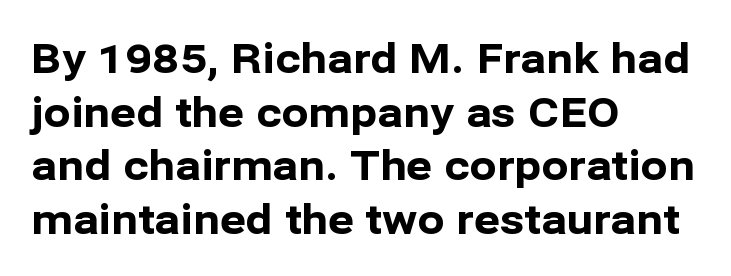
{"serif": "no", "italic": "no", "bold": "yes", "weight": "bold", "width": "normal", "stroke_contrast": "low", "x_height": "medium", "monospaced": "no", "underline": "no", "align": "left", "line_spacing": "normal", "line_spacing_ratio": 1.34, "letter_spacing": "normal", "letter_spacing_em": 0.0, "glyph_px": 40}
